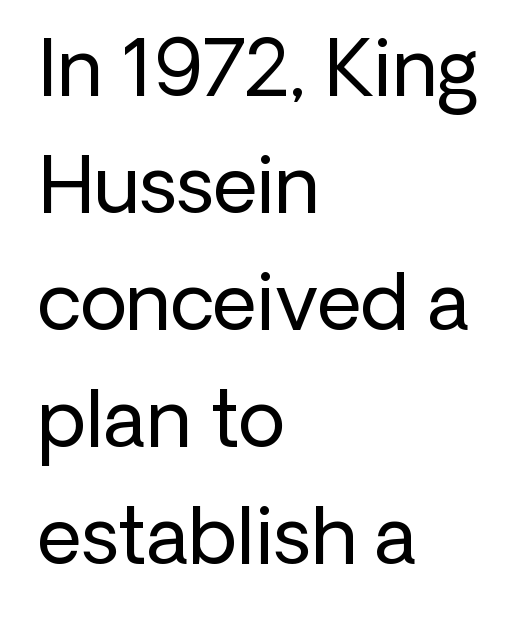
The image shows 77 px regular-weight sans-serif type, upright; set left-aligned, normal line spacing (1.52x), normal letter spacing, not underlined; low stroke contrast and a medium x-height.
